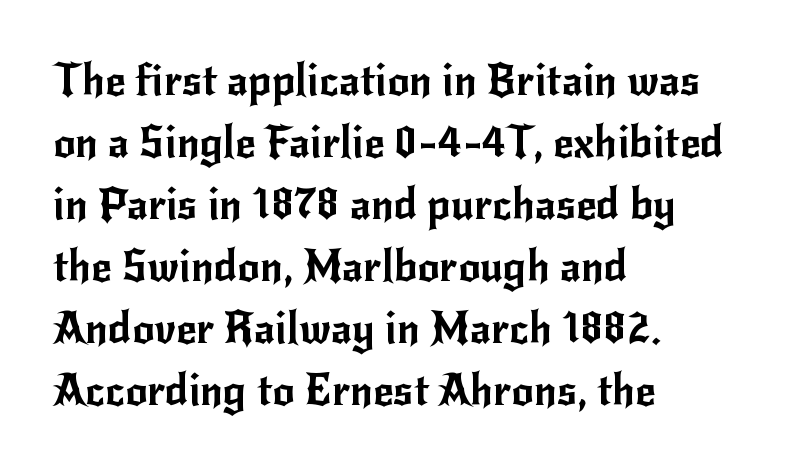
The image shows 44 px sans-serif type, upright; set left-aligned, normal line spacing (1.41x), normal letter spacing, not underlined; low stroke contrast and a small x-height.
